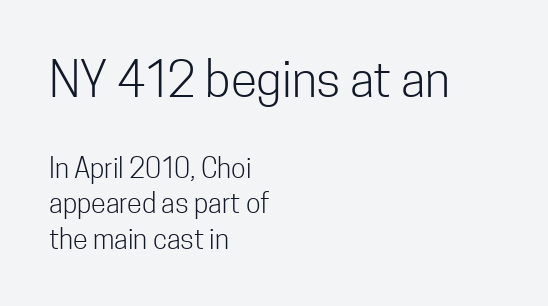
The image shows 48 px light, condensed sans-serif type, upright; set left-aligned, normal line spacing (1.32x), normal letter spacing, not underlined; the first (top) block is 1.78x larger; low stroke contrast and a medium x-height.
